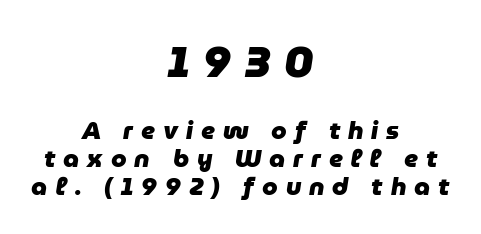
Letter spacing: wide. Visually, the top section dominates because its glyphs are scaled up. Slant detected: the letters are inclined. Unmarked baselines from the first word to the last. The face used here is proportionally spaced, like ordinary book or web type. You'd pick this weight for a headline — it's a proper bold.
